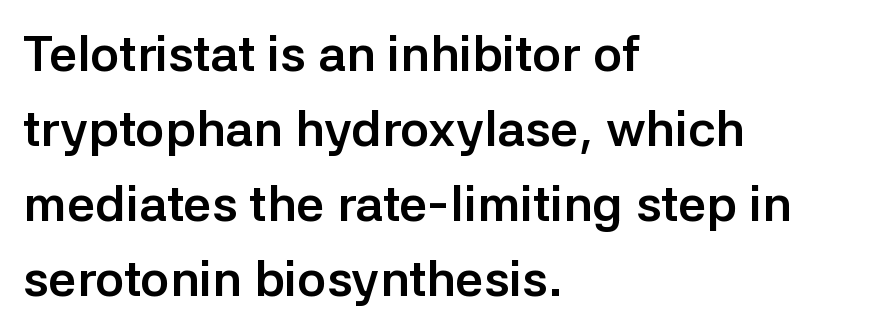
Check where the strokes stop: nothing finishes them off — pure sans. Upright lettering throughout. These lines are rendered in a variable-pitch font. These lines keep a tight, regular rhythm from letter to letter. Is the type bold? Yes — the strokes are clearly thick and heavy.
